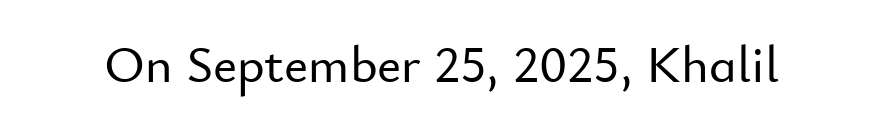
The image shows 52 px sans-serif type, upright; set normal letter spacing, not underlined; low stroke contrast and a small x-height.
